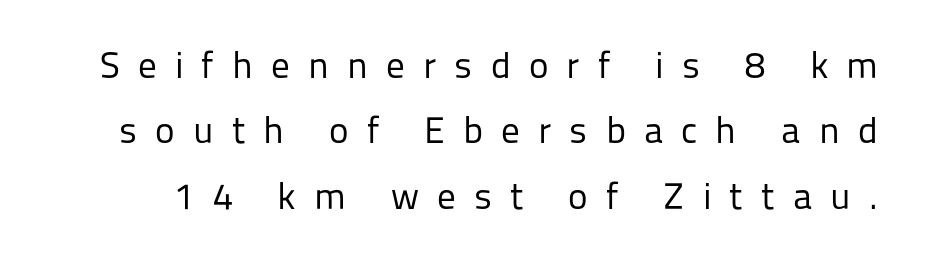
{"serif": "no", "italic": "no", "bold": "no", "weight": "regular", "width": "normal", "stroke_contrast": "low", "x_height": "medium", "monospaced": "no", "underline": "no", "line_spacing_ratio": 1.77, "letter_spacing": "wide", "letter_spacing_em": 0.49, "glyph_px": 37}
